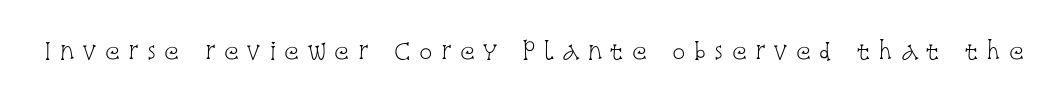
{"italic": "no", "bold": "no", "underline": "no", "letter_spacing": "wide", "letter_spacing_em": 0.38, "glyph_px": 22}
